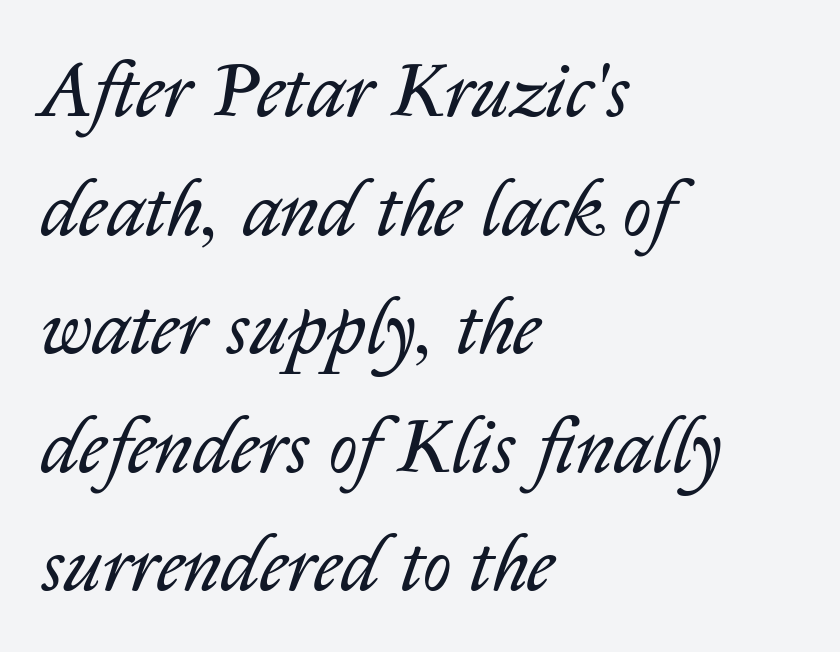
Q: Is the text bold? A: No.
Q: Is the text italic (slanted)? A: Yes, it leans right by about 14 degrees.
Q: Is the text underlined? A: No.
Q: How is the paragraph aligned? A: Left-aligned.
Q: Is the spacing between letters normal or unusually wide? A: Normal.
Q: Is the spacing between lines tight, normal or loose? A: Normal.
Q: Width (condensed, normal, or wide)? A: Normal.
Q: Stroke contrast? A: Low.
Q: x-height? A: Medium.
Q: Monospaced? A: No.
